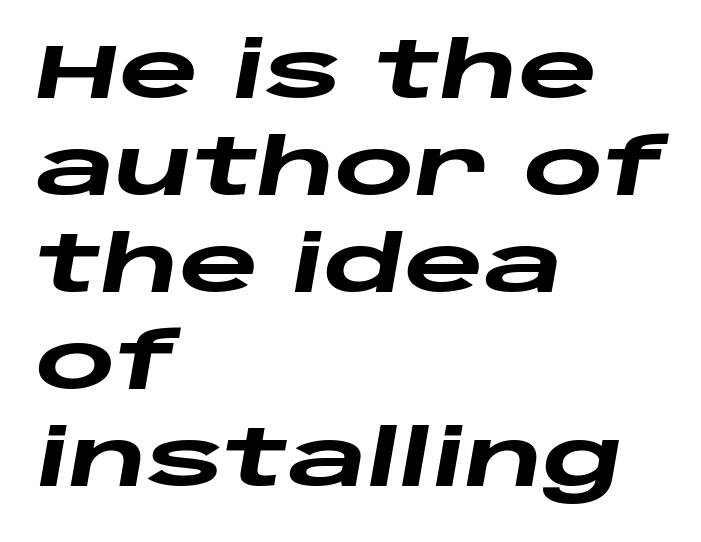
Q: Is the text bold? A: Yes.
Q: Is the text italic (slanted)? A: Yes, it leans right by about 10 degrees.
Q: Is the text underlined? A: No.
Q: How is the paragraph aligned? A: Left-aligned.
Q: Is the spacing between letters normal or unusually wide? A: Normal.
Q: Is the spacing between lines tight, normal or loose? A: Normal.
Q: Width (condensed, normal, or wide)? A: Wide.
Q: Stroke contrast? A: Low.
Q: x-height? A: Large.
Q: Monospaced? A: No.
